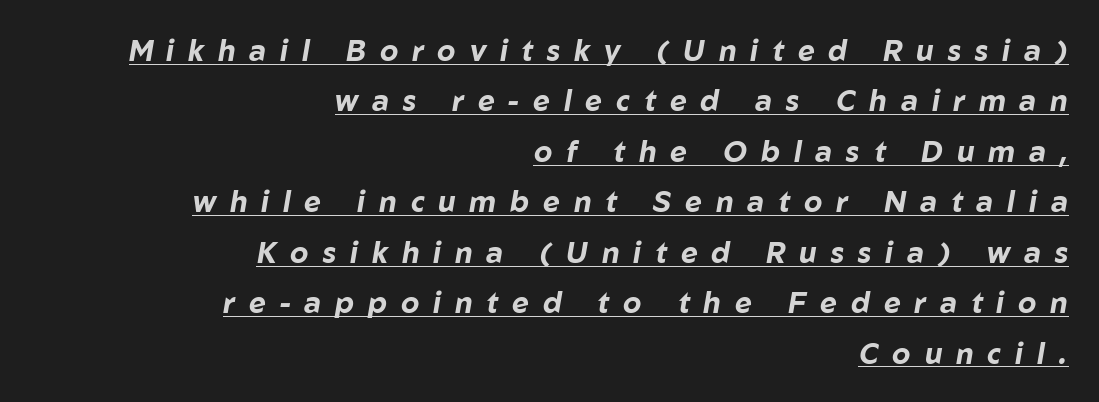
{"italic": "yes", "lean": "right", "slant_degrees": 10, "bold": "yes", "weight": "bold", "width": "normal", "stroke_contrast": "low", "x_height": "medium", "monospaced": "no", "underline": "yes", "align": "right", "line_spacing_ratio": 1.74, "letter_spacing": "wide", "letter_spacing_em": 0.48, "glyph_px": 29}
